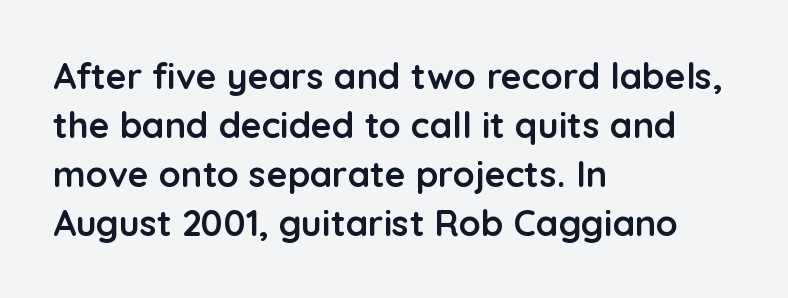
Q: Is the text bold? A: Yes.
Q: Is the text italic (slanted)? A: No, it is upright.
Q: Is the typeface a serif or a sans-serif typeface? A: Sans-serif.
Q: Is the text underlined? A: No.
Q: How is the paragraph aligned? A: Left-aligned.
Q: Is the spacing between letters normal or unusually wide? A: Normal.
Q: Is the spacing between lines tight, normal or loose? A: Normal.
Q: Width (condensed, normal, or wide)? A: Normal.
Q: Stroke contrast? A: Low.
Q: x-height? A: Medium.
Q: Monospaced? A: No.
